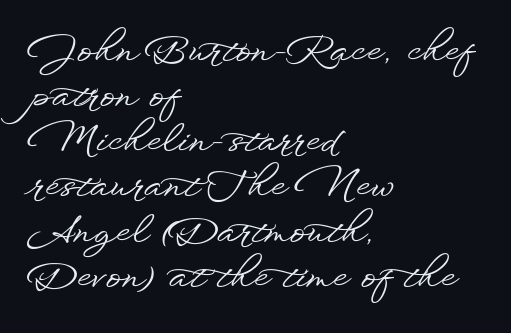
The image shows 37 px wide sans-serif type; set left-aligned, line spacing 1.22x, normal letter spacing, not underlined; low stroke contrast and a small x-height.
